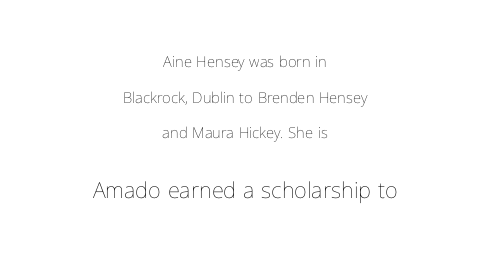
Q: Is the text bold? A: No.
Q: Is the text italic (slanted)? A: No, it is upright.
Q: Is the text underlined? A: No.
Q: How is the paragraph aligned? A: Centered.
Q: Is the spacing between letters normal or unusually wide? A: Normal.
Q: Is the spacing between lines tight, normal or loose? A: Loose.
Q: Which block of text is set in a larger size, the first (top) or the second (bottom)? A: The second (bottom) one.
